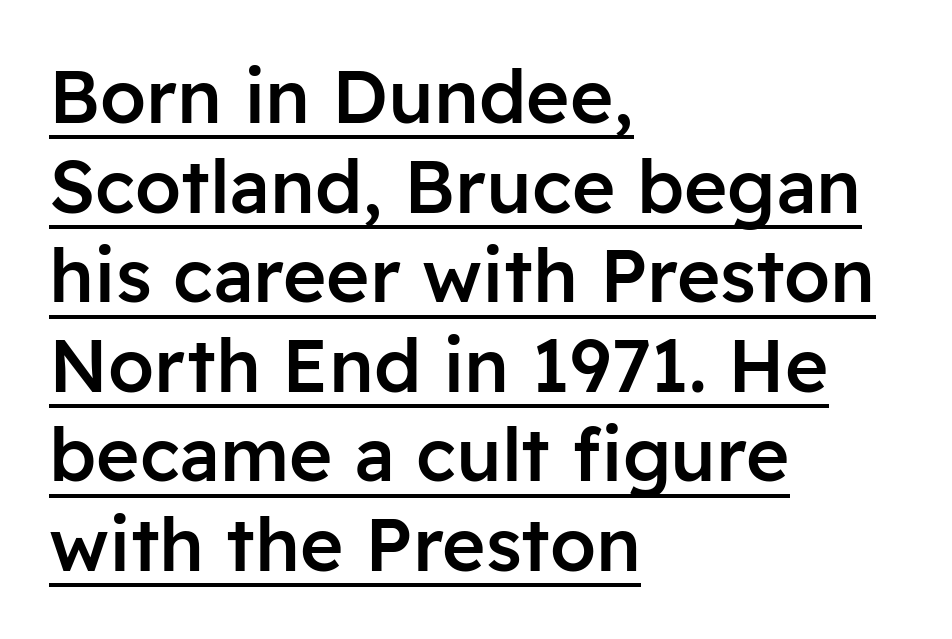
Q: Is the text bold? A: Semi-bold.
Q: Is the text italic (slanted)? A: No, it is upright.
Q: Is the typeface a serif or a sans-serif typeface? A: Sans-serif.
Q: Is the text underlined? A: Yes.
Q: How is the paragraph aligned? A: Left-aligned.
Q: Is the spacing between letters normal or unusually wide? A: Normal.
Q: Width (condensed, normal, or wide)? A: Normal.
Q: Stroke contrast? A: Low.
Q: x-height? A: Medium.
Q: Monospaced? A: No.
